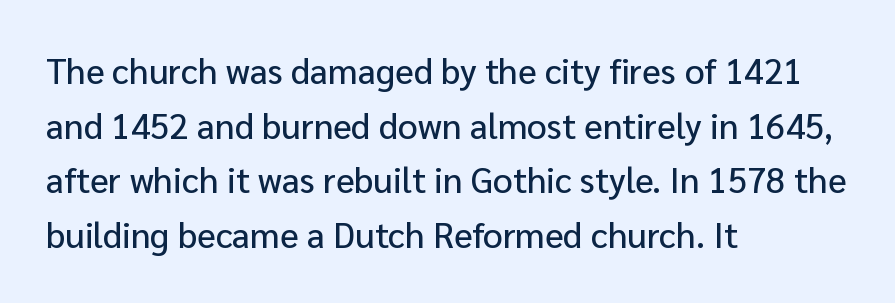
The typesetter chose a ragged-right arrangement here. Unmarked baselines from the first word to the last. Characters follow at the spacing the type designer built in. Characters remain perfectly vertical along every line. Looks like regular typesetting: each glyph gets only the width it needs.
